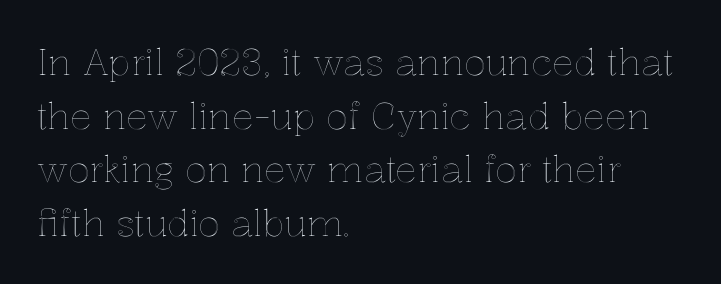
The typography opts for an upright posture over an oblique one. Evenly set lines give the paragraph a standard silhouette. Letter spacing: default. The text block is weighted toward the left margin, trailing off unevenly rightward.
